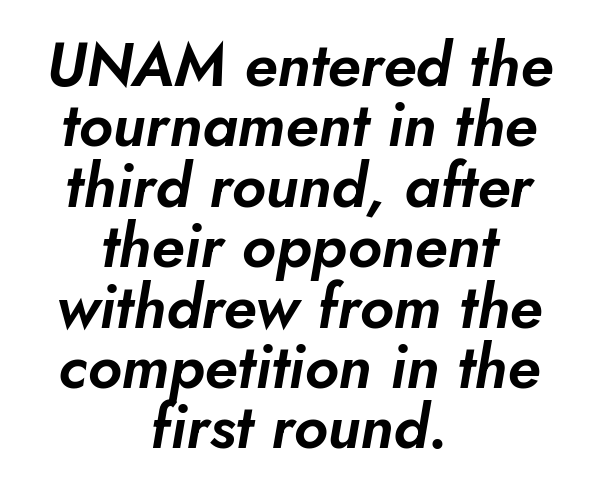
This sample uses plain, unmodified letter spacing. The space directly below the letters is spotless. Layout note: lines centered. Closely set lines give the paragraph a compact silhouette. Spacing verdict: proportional, widths tailored to each character.
